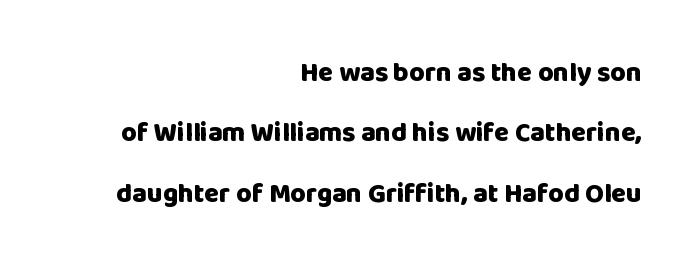
The image shows 27 px bold type, upright; set right-aligned, loose line spacing (2.24x), normal letter spacing, not underlined.
